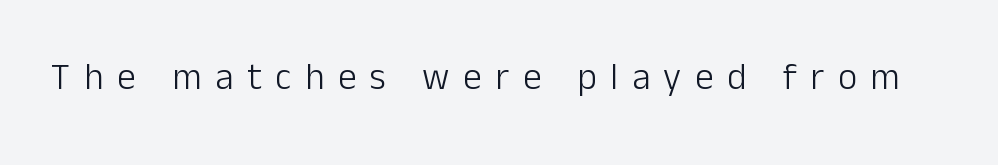
The image shows 37 px light sans-serif type, upright; set unusually wide letter spacing (+0.37 em), not underlined; low stroke contrast and a medium x-height.
